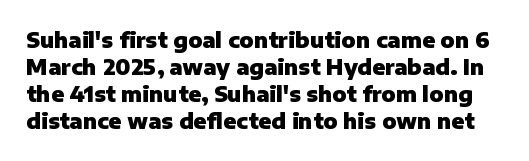
This sample uses plain, unmodified letter spacing. Nope, not italic — everything's standing straight. Typographic density is high because the face is bold. One glance says typical: line gaps are just what's usual. The foot of each line stays bare and open.
